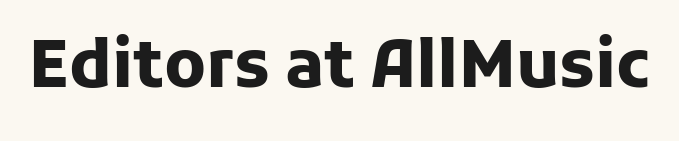
Q: Is the text bold? A: Yes.
Q: Is the text italic (slanted)? A: No, it is upright.
Q: Is the typeface a serif or a sans-serif typeface? A: Sans-serif.
Q: Is the text underlined? A: No.
Q: Is the spacing between letters normal or unusually wide? A: Normal.
Q: Width (condensed, normal, or wide)? A: Normal.
Q: Stroke contrast? A: Low.
Q: x-height? A: Medium.
Q: Monospaced? A: No.
